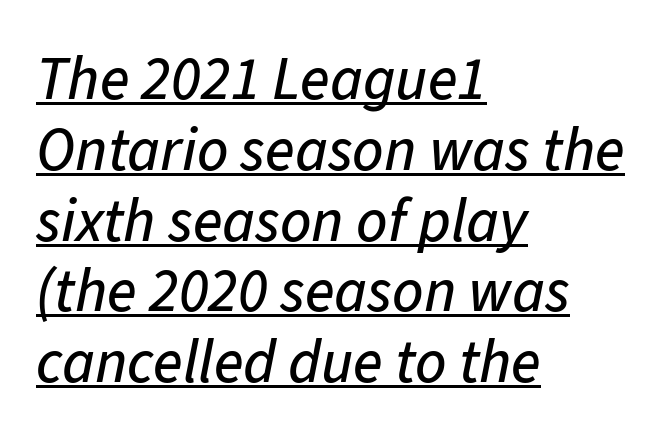
Q: Is the text italic (slanted)? A: Yes, it leans right by about 11 degrees.
Q: Is the text underlined? A: Yes.
Q: How is the paragraph aligned? A: Left-aligned.
Q: Is the spacing between letters normal or unusually wide? A: Normal.
Q: Width (condensed, normal, or wide)? A: Normal.
Q: Stroke contrast? A: Low.
Q: x-height? A: Medium.
Q: Monospaced? A: No.
